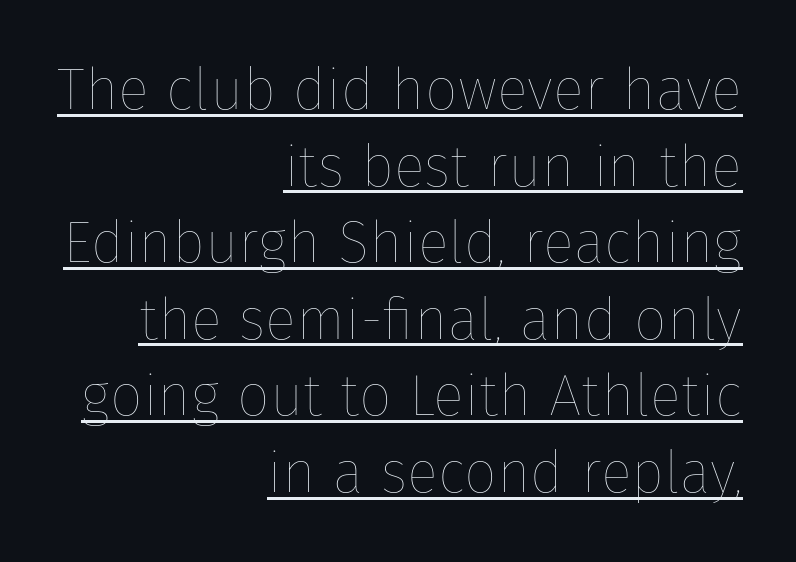
Q: Is the text bold? A: No.
Q: Is the text italic (slanted)? A: No, it is upright.
Q: Is the text underlined? A: Yes.
Q: How is the paragraph aligned? A: Right-aligned.
Q: Is the spacing between letters normal or unusually wide? A: Normal.
Q: Is the spacing between lines tight, normal or loose? A: Normal.
Q: Width (condensed, normal, or wide)? A: Normal.
Q: Stroke contrast? A: Low.
Q: x-height? A: Medium.
Q: Monospaced? A: No.
